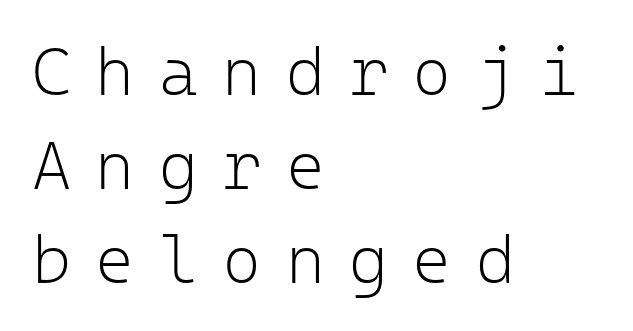
The image shows 67 px light sans-serif type, upright, monospaced; set left-aligned, normal line spacing (1.4x), unusually wide letter spacing (+0.36 em), not underlined; low stroke contrast and a medium x-height.
